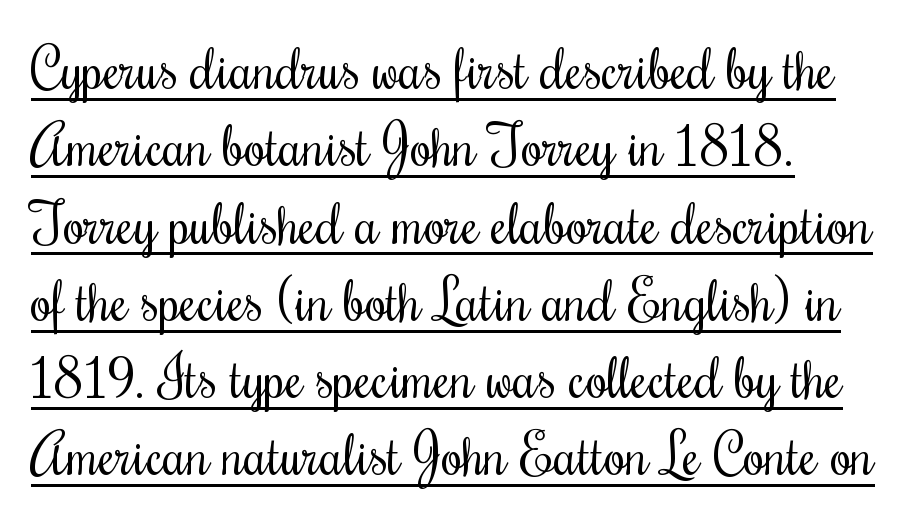
No extra ink here — the face is not bold. These characters rest on top of a visible drawn line. Examine the stroke ends and you'll spot serifs.
